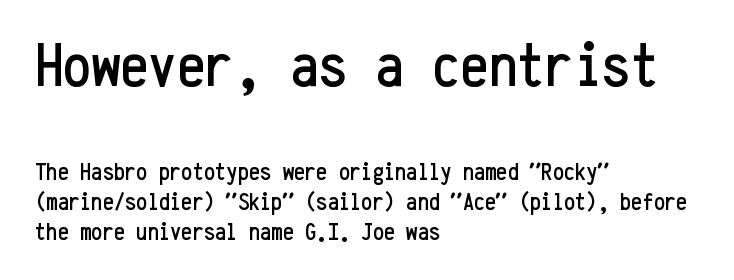
Each letter's strokes conclude bluntly, with no projecting serifs. You could call the tracking neutral — neither tight nor loose. Glance below the letters and you will spot only blank space. Character size in the leading block exceeds that of the trailing block. Horizontal alignment here is leftward, the default for most running prose. Looks like terminal output: every glyph gets an equal slot.
